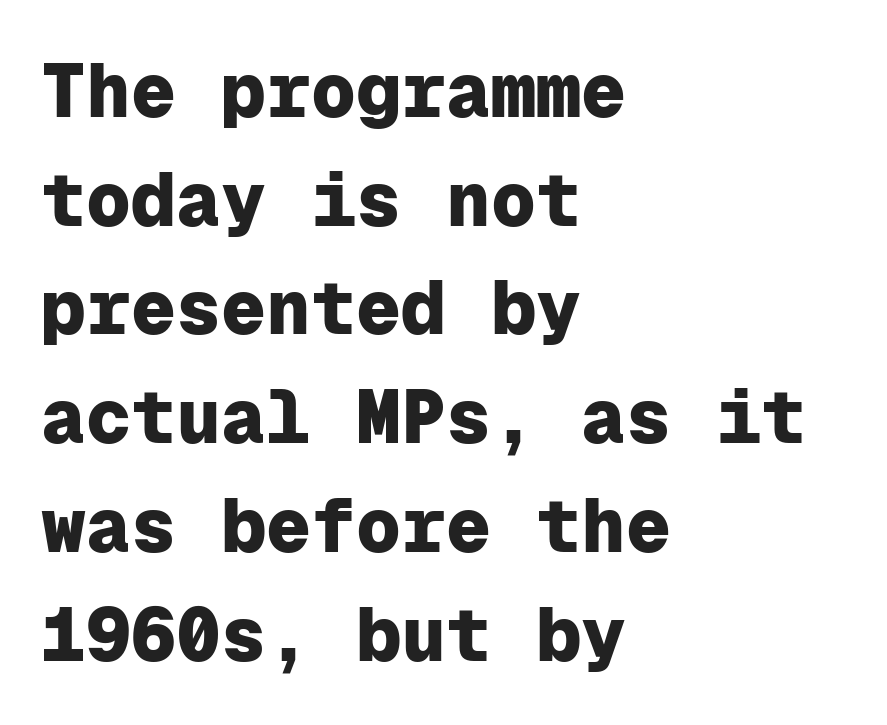
Q: Is the text bold? A: Yes.
Q: Is the text italic (slanted)? A: No, it is upright.
Q: Is the typeface a serif or a sans-serif typeface? A: Sans-serif.
Q: Is the text underlined? A: No.
Q: How is the paragraph aligned? A: Left-aligned.
Q: Is the spacing between letters normal or unusually wide? A: Normal.
Q: Is the spacing between lines tight, normal or loose? A: Normal.
Q: Width (condensed, normal, or wide)? A: Normal.
Q: Stroke contrast? A: Low.
Q: x-height? A: Medium.
Q: Monospaced? A: Yes.
